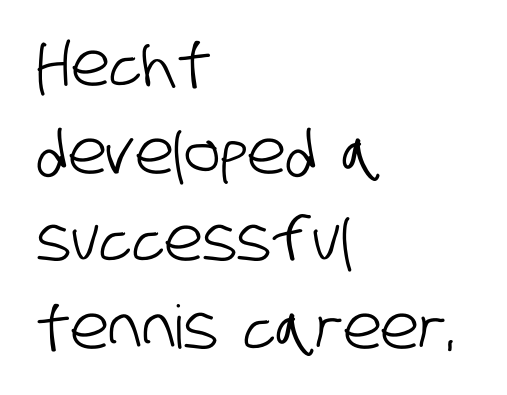
Q: Is the typeface a serif or a sans-serif typeface? A: Sans-serif.
Q: Is the text underlined? A: No.
Q: How is the paragraph aligned? A: Left-aligned.
Q: Is the spacing between letters normal or unusually wide? A: Normal.
Q: Is the spacing between lines tight, normal or loose? A: Normal.
Q: Width (condensed, normal, or wide)? A: Condensed.
Q: Stroke contrast? A: Low.
Q: x-height? A: Large.
Q: Monospaced? A: No.
